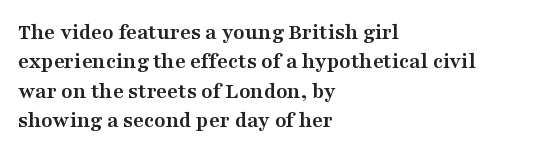
Q: Is the text bold? A: Yes.
Q: Is the text italic (slanted)? A: No, it is upright.
Q: Is the text underlined? A: No.
Q: How is the paragraph aligned? A: Left-aligned.
Q: Is the spacing between letters normal or unusually wide? A: Normal.
Q: Is the spacing between lines tight, normal or loose? A: Normal.
